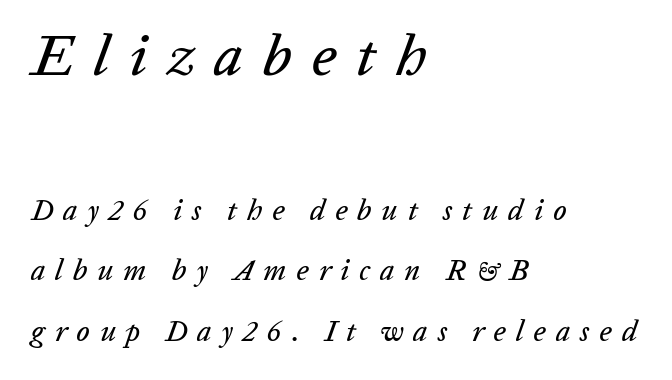
Where is the straight margin? On the left. The axis of the letterforms is tilted away from vertical. Think of a printed novel: that variable character pitch is what you see here. Caption: upper text group enlarged, lower text group reduced.
